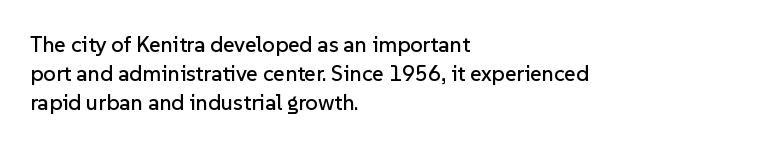
It's the straight-up-and-down kind of type. The horizontal fit of the characters is conventional and even. These lines are set flush left with a ragged right edge. Glance below the letters and you will spot only blank space.
